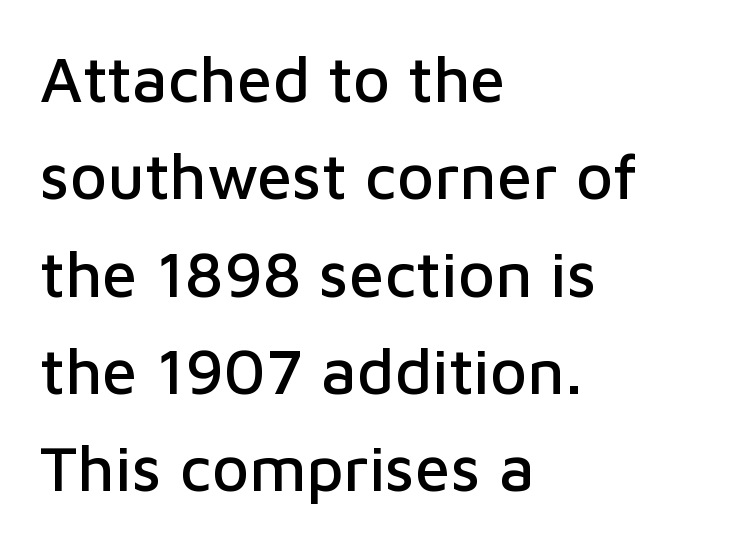
Glyph-to-glyph distance matches everyday printed text. Check where the strokes stop: nothing finishes them off — pure sans. The paragraph shown leans on its left margin. When letters stand straight like this, we call the style roman or upright. The area under the type is left untouched. The rows are spaced the way most documents space them.
